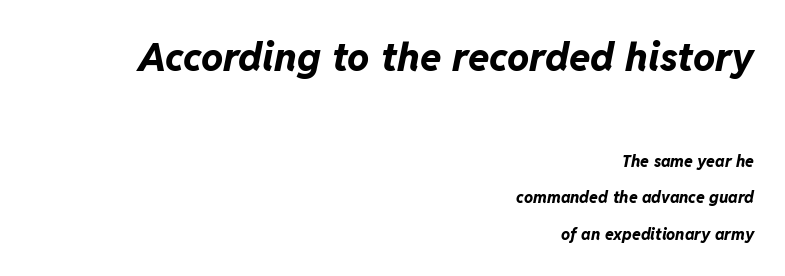
{"italic": "yes", "lean": "right", "slant_degrees": 11, "bold": "yes", "weight": "bold", "width": "normal", "stroke_contrast": "low", "x_height": "medium", "monospaced": "no", "underline": "no", "align": "right", "line_spacing": "loose", "line_spacing_ratio": 2.26, "letter_spacing": "normal", "letter_spacing_em": 0.0, "larger_block": "first", "size_ratio": 2.44, "glyph_px": 39}
